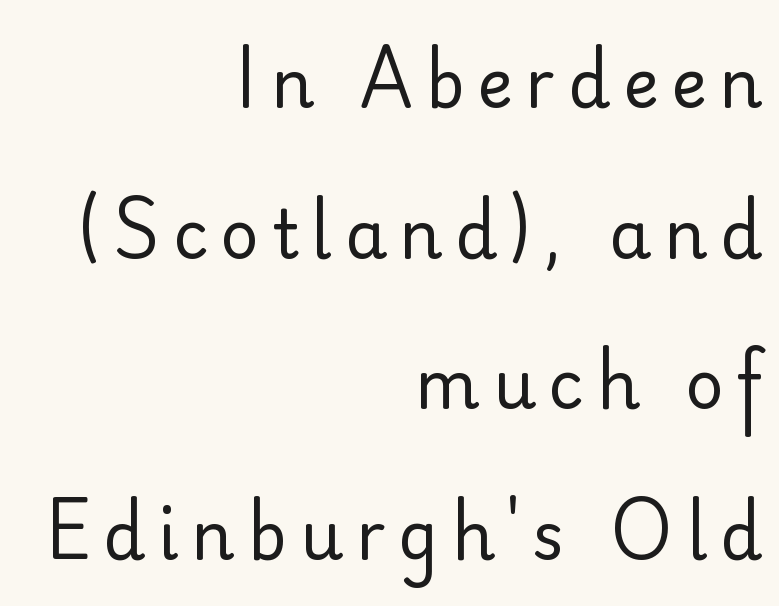
{"serif": "no", "italic": "no", "bold": "no", "weight": "regular", "width": "normal", "stroke_contrast": "low", "x_height": "small", "monospaced": "no", "underline": "no", "align": "right", "line_spacing": "loose", "line_spacing_ratio": 2.25, "glyph_px": 67}
